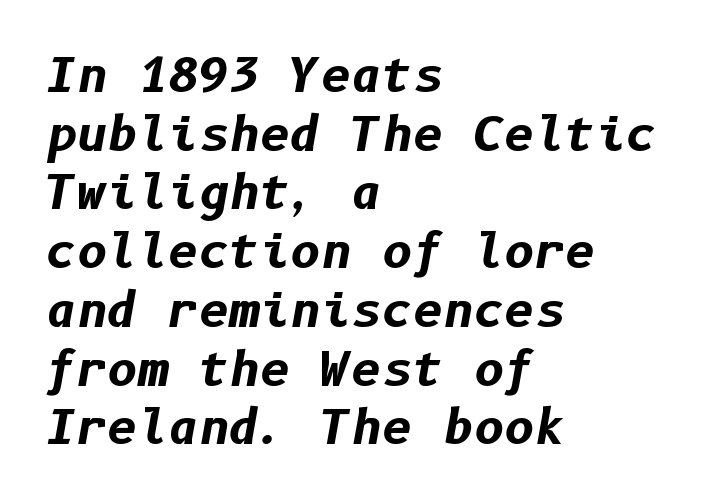
{"italic": "yes", "lean": "right", "slant_degrees": 10, "bold": "yes", "weight": "bold", "width": "normal", "stroke_contrast": "low", "x_height": "medium", "underline": "no", "align": "left", "line_spacing": "normal", "line_spacing_ratio": 1.25, "letter_spacing": "normal", "letter_spacing_em": 0.0, "glyph_px": 47}
